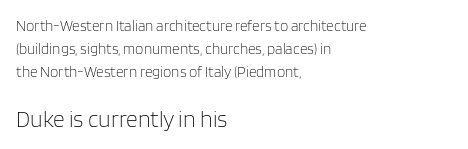
The passage shown stacks its lines at a standard gap. The string is rendered with underlining switched off. The lines are quadded left. No heavy texture on the line: the type isn't bold. Small over large — that's the arrangement of the two blocks here.
